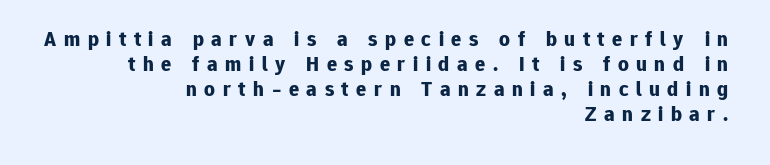
Q: Is the text bold? A: Yes.
Q: Is the text italic (slanted)? A: No, it is upright.
Q: Is the text underlined? A: No.
Q: How is the paragraph aligned? A: Right-aligned.
Q: Is the spacing between letters normal or unusually wide? A: Unusually wide.
